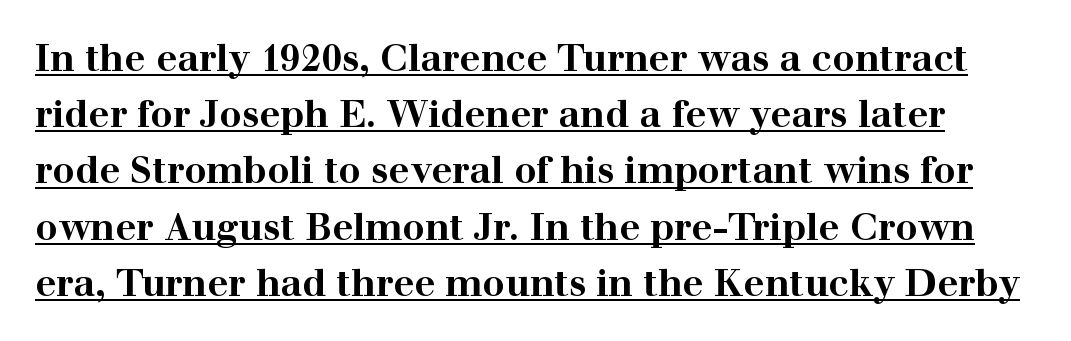
Q: Is the text bold? A: Yes.
Q: Is the text italic (slanted)? A: No, it is upright.
Q: Is the typeface a serif or a sans-serif typeface? A: Serif.
Q: Is the text underlined? A: Yes.
Q: Is the spacing between letters normal or unusually wide? A: Normal.
Q: Is the spacing between lines tight, normal or loose? A: Normal.
Q: Width (condensed, normal, or wide)? A: Wide.
Q: Stroke contrast? A: High.
Q: x-height? A: Medium.
Q: Monospaced? A: No.
